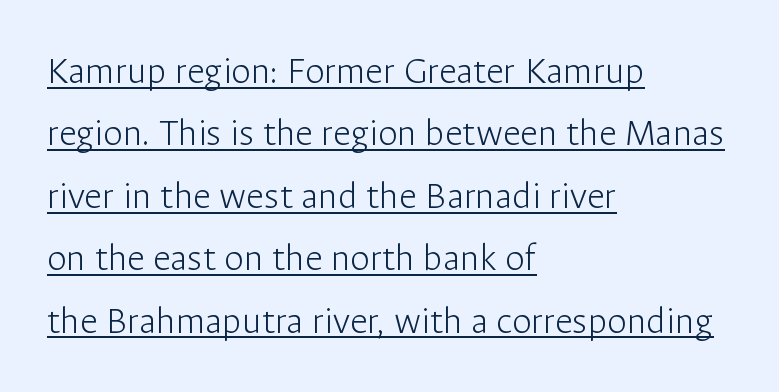
{"serif": "no", "italic": "no", "bold": "no", "weight": "light", "width": "normal", "stroke_contrast": "low", "x_height": "medium", "monospaced": "no", "underline": "yes", "align": "left", "line_spacing": "normal", "line_spacing_ratio": 1.56, "letter_spacing": "normal", "letter_spacing_em": 0.0, "glyph_px": 40}
